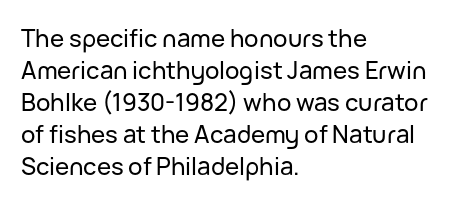
The image shows 24 px text type, upright; set left-aligned, normal line spacing (1.33x), normal letter spacing, not underlined.
